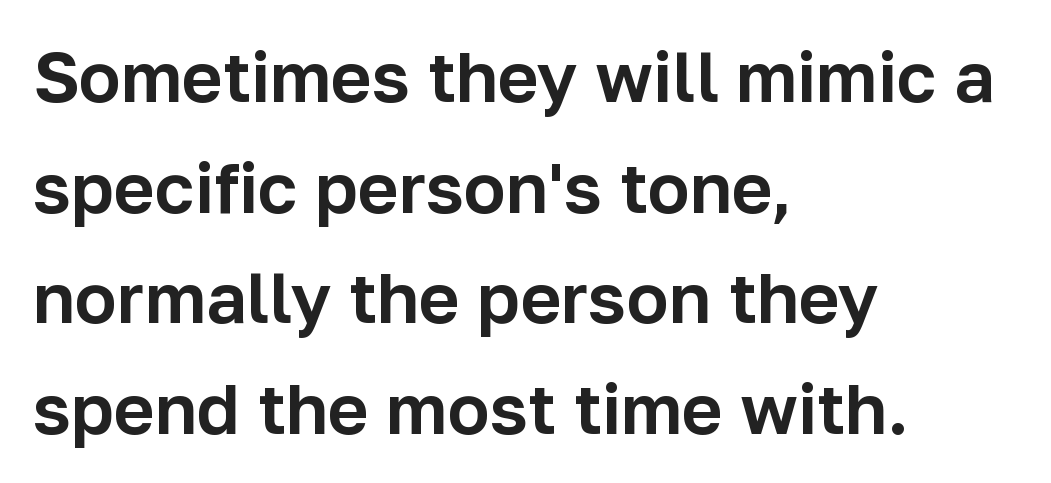
The axis of the letterforms is exactly vertical. What's the leading like? Ordinary, nothing unusual. Font category for this specimen: sans-serif. Visually the block forms a straight wall on the left and a jagged coastline on the right. Here the designer chose a conventional face with non-uniform glyph widths. The letterforms sit shoulder to shoulder at normal distance.
